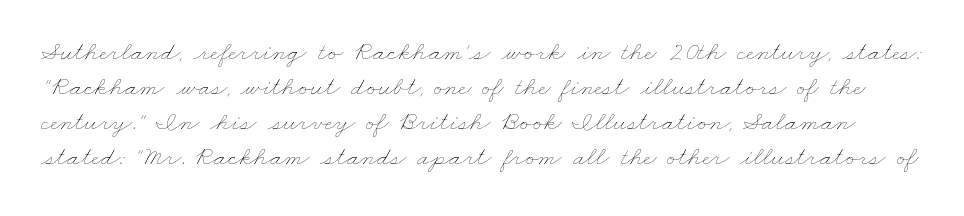
{"bold": "no", "underline": "no", "line_spacing": "normal", "line_spacing_ratio": 1.3, "letter_spacing": "normal", "letter_spacing_em": 0.0, "glyph_px": 27}
